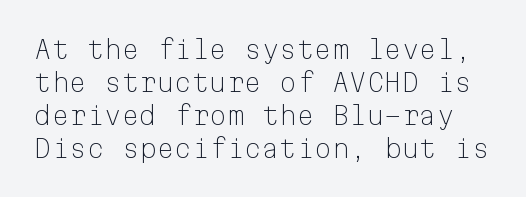
{"italic": "no", "bold": "no", "underline": "no", "line_spacing": "normal", "line_spacing_ratio": 1.32, "letter_spacing": "normal", "letter_spacing_em": 0.0, "glyph_px": 25}
